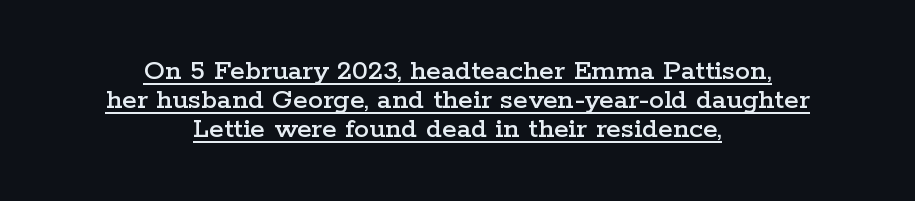
The image shows 30 px wide serif type, upright; set centered, tight line spacing (0.96x), normal letter spacing, underlined; low stroke contrast and a medium x-height.
